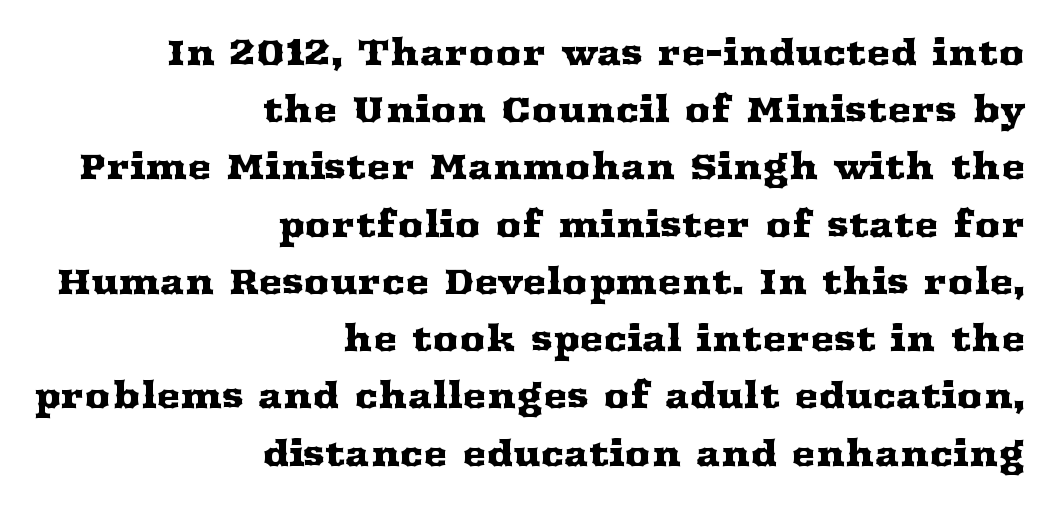
Between one letter and the next there's only the usual sliver of space. Interline gaps are of average width in this sample. If you drew a line through each stem, it would be perfectly vertical. The paragraph shown leans on its right margin.
